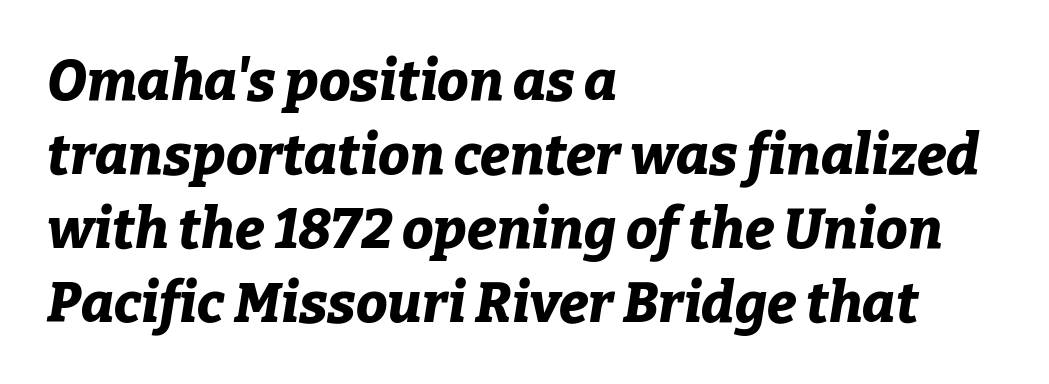
This sample uses an oblique cut, with every glyph tilted off the vertical. What weight is shown? A full bold with thick strokes. Underlining? Definitely not there. The letterforms sit shoulder to shoulder at normal distance. If you measured baseline to baseline, you'd find a middling distance. The text block is weighted toward the left margin, trailing off unevenly rightward.
